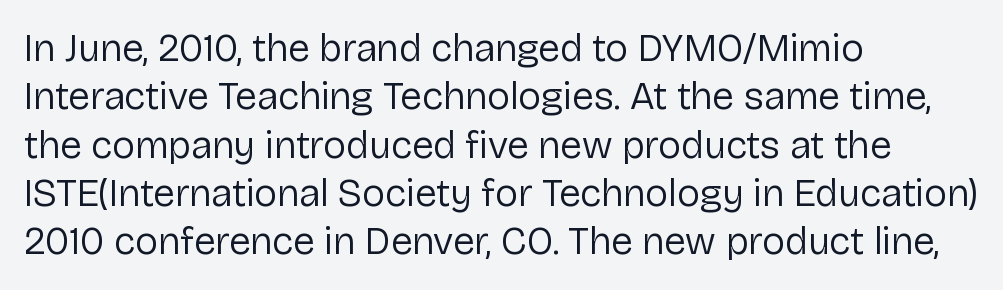
No heavy texture on the line: the type isn't bold. Quick note: not italic, upright. In CSS terms this would be text-align: left. How are the letters spaced? Ordinarily, with no added tracking. Spacing verdict: proportional, widths tailored to each character. The space beneath each line is pristine and unruled.
